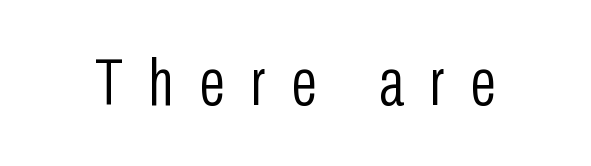
This reads as an unemphasized weight, regular at the heaviest. Check the space under the baseline: it is left empty. What stands out about the letter spacing? Its width — letters are far apart. Each letter keeps its own natural width here, so spacing adapts to shape. Italic? Not at all — the glyphs are vertical. The designer went with a sans here, leaving each stem footless.
